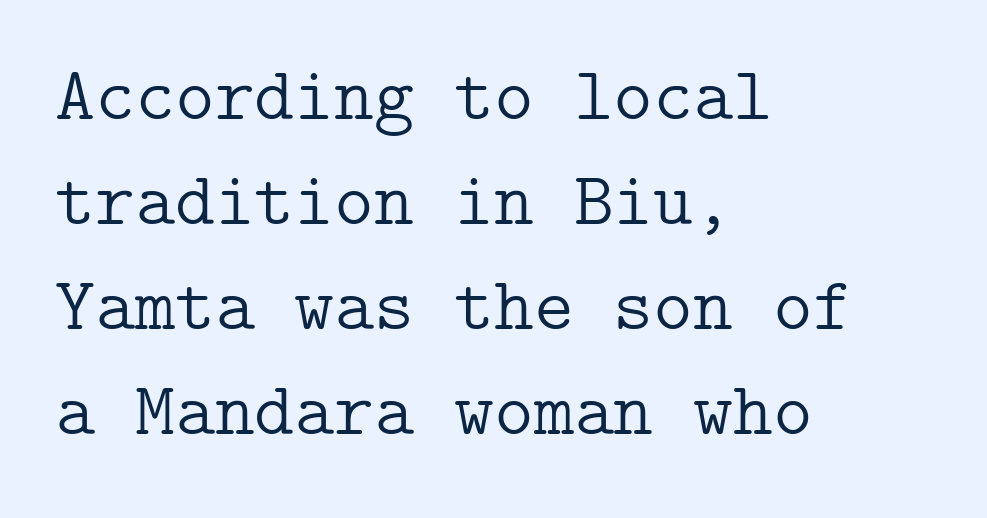
The image shows 76 px light serif type, upright; set left-aligned, normal line spacing (1.38x), normal letter spacing, not underlined; low stroke contrast and a medium x-height.
